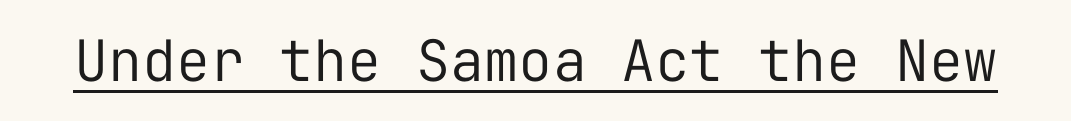
Q: Is the text bold? A: No.
Q: Is the text italic (slanted)? A: No, it is upright.
Q: Is the typeface a serif or a sans-serif typeface? A: Sans-serif.
Q: Is the text underlined? A: Yes.
Q: Is the spacing between letters normal or unusually wide? A: Normal.
Q: Width (condensed, normal, or wide)? A: Normal.
Q: Stroke contrast? A: Low.
Q: x-height? A: Medium.
Q: Monospaced? A: Yes.
